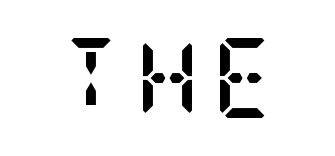
The image shows 80 px semibold, condensed serif type, upright; set not underlined; low stroke contrast and a large x-height.
